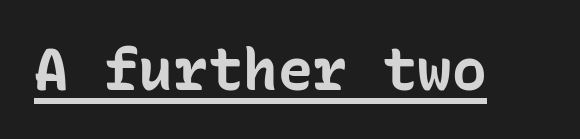
Q: Is the text bold? A: Yes.
Q: Is the text italic (slanted)? A: No, it is upright.
Q: Is the typeface a serif or a sans-serif typeface? A: Sans-serif.
Q: Is the text underlined? A: Yes.
Q: Is the spacing between letters normal or unusually wide? A: Normal.
Q: Width (condensed, normal, or wide)? A: Normal.
Q: Stroke contrast? A: Low.
Q: x-height? A: Medium.
Q: Monospaced? A: Yes.
